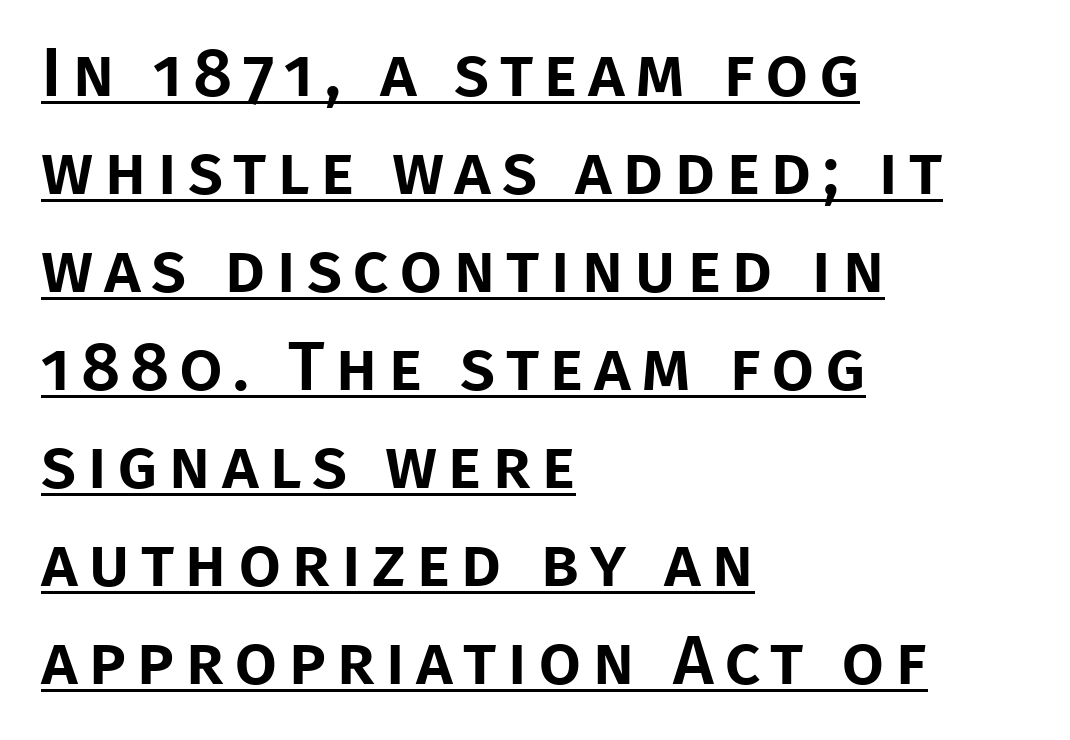
Style check: upright. Classification — sans serif. In designer terms, the underline attribute is active on this setting. The lines in this sample share a left origin and differ only in where they stop. Whoever set this chose a conventional vertical rhythm. Think of a printed novel: that variable character pitch is what you see here.
